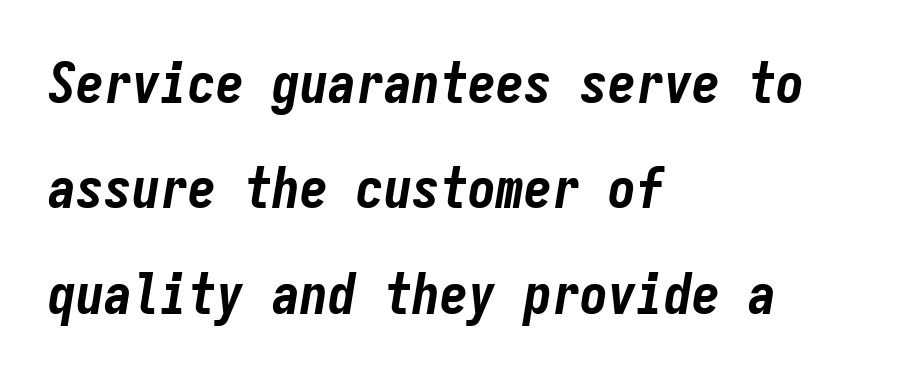
Slanted lettering throughout. Nothing unusual about the tracking: characters are spaced as the font intends. Compared with a centered layout, this one pins lines to the left instead. Check under the words: just untouched page.
